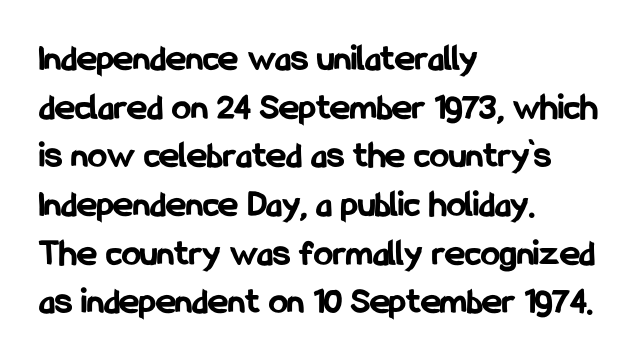
The gap between lines stays unmarked. Nothing sits at the stroke ends, so this counts as sans-serif. The lines sit at an ordinary, default distance from one another. Typeset ragged right — the left edge is the straight one. Tracking value appears to be zero — textbook default spacing. Quick note: not italic, upright.
